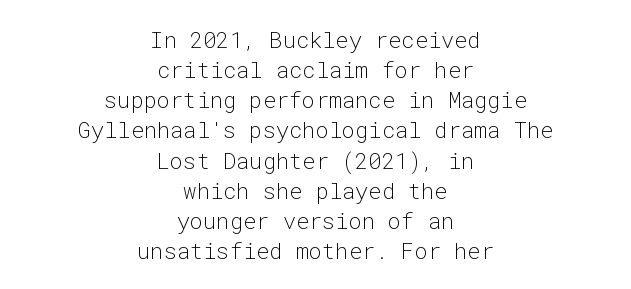
Q: Is the text bold? A: No.
Q: Is the text italic (slanted)? A: No, it is upright.
Q: Is the text underlined? A: No.
Q: How is the paragraph aligned? A: Centered.
Q: Is the spacing between letters normal or unusually wide? A: Normal.
Q: Is the spacing between lines tight, normal or loose? A: Normal.
